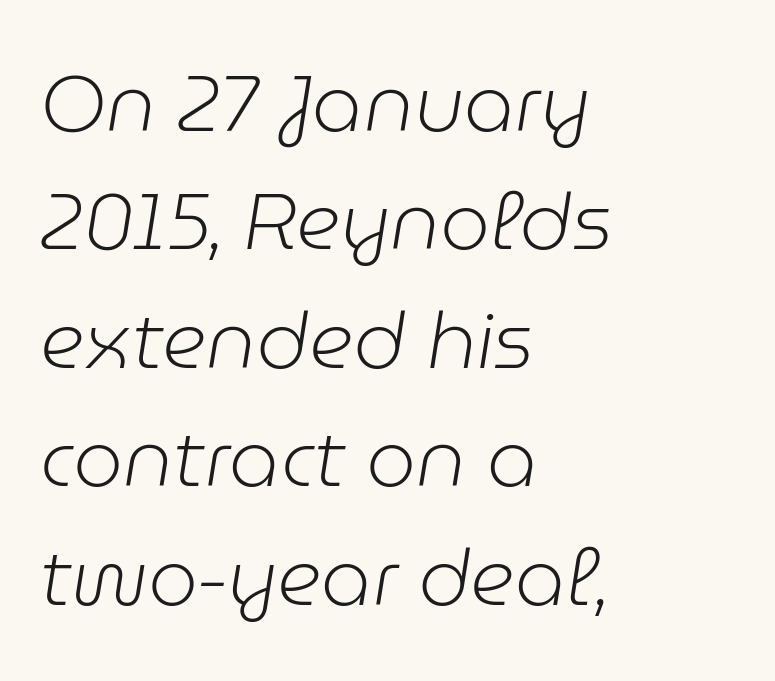
Q: Is the text bold? A: No.
Q: Is the text italic (slanted)? A: Yes, it leans right by about 9 degrees.
Q: Is the text underlined? A: No.
Q: How is the paragraph aligned? A: Left-aligned.
Q: Is the spacing between letters normal or unusually wide? A: Normal.
Q: Is the spacing between lines tight, normal or loose? A: Normal.
Q: Width (condensed, normal, or wide)? A: Normal.
Q: Stroke contrast? A: Low.
Q: x-height? A: Medium.
Q: Monospaced? A: No.
